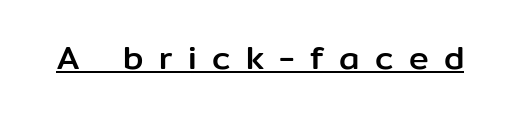
{"serif": "no", "italic": "no", "width": "normal", "stroke_contrast": "low", "x_height": "medium", "monospaced": "no", "underline": "yes", "letter_spacing": "wide", "letter_spacing_em": 0.46, "glyph_px": 33}
